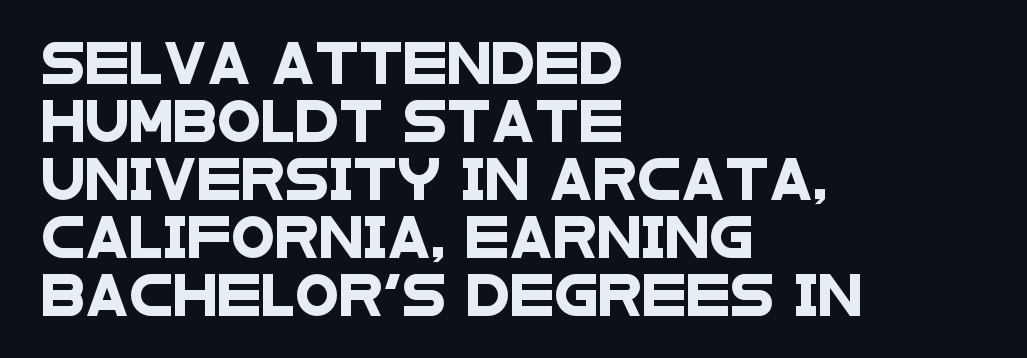
The image shows 40 px wide sans-serif type; set left-aligned, normal line spacing (1.45x), normal letter spacing, not underlined; low stroke contrast and a large x-height.
